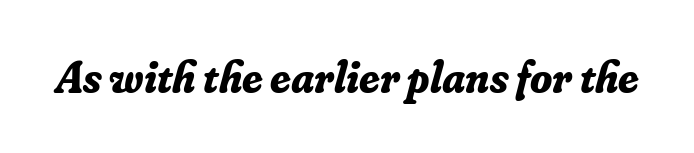
The image shows 45 px bold serif type, italic (leaning right); set normal letter spacing, not underlined; low stroke contrast and a small x-height.
